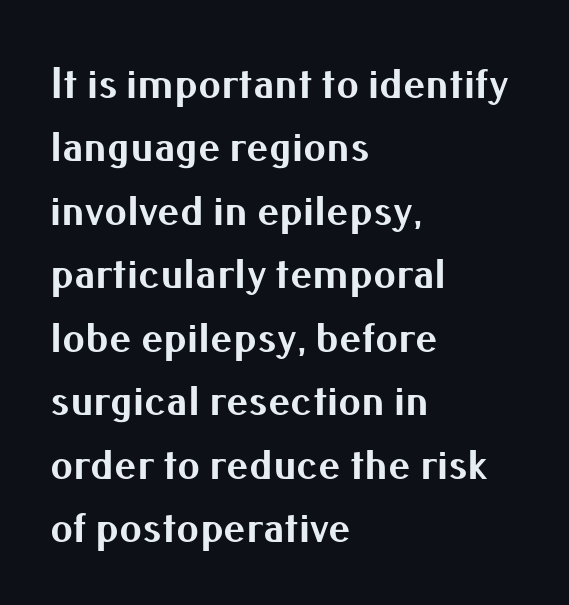
Q: Is the text bold? A: Yes.
Q: Is the text italic (slanted)? A: No, it is upright.
Q: Is the typeface a serif or a sans-serif typeface? A: Sans-serif.
Q: Is the text underlined? A: No.
Q: How is the paragraph aligned? A: Left-aligned.
Q: Is the spacing between letters normal or unusually wide? A: Normal.
Q: Is the spacing between lines tight, normal or loose? A: Normal.
Q: Width (condensed, normal, or wide)? A: Normal.
Q: Stroke contrast? A: Medium.
Q: x-height? A: Small.
Q: Monospaced? A: No.
